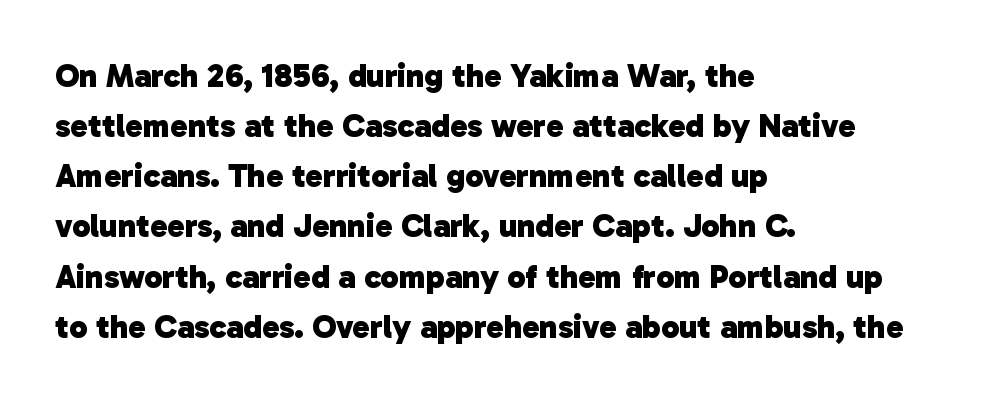
{"serif": "no", "bold": "yes", "weight": "heavy", "width": "normal", "stroke_contrast": "low", "x_height": "medium", "monospaced": "no", "underline": "no", "align": "left", "line_spacing": "normal", "line_spacing_ratio": 1.52, "letter_spacing": "normal", "letter_spacing_em": 0.0, "glyph_px": 33}
